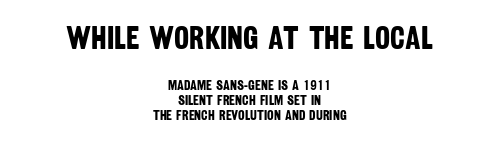
The setting favours the middle, as headings and verse often do. The type is set solid horizontally, with unmodified tracking. On the weight axis this lands at bold, roughly 700. The emphasis by scale lands on block number one, above. Vertically, the passage feels compressed, each row crowding the next. This rendering features lettering with no underline.
